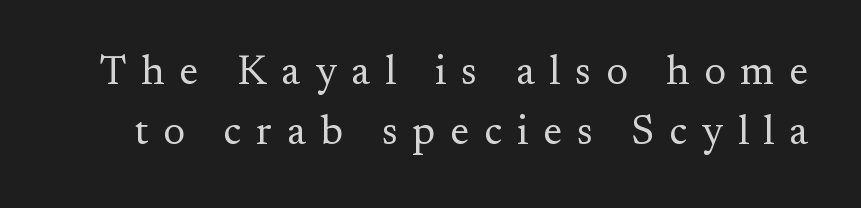
Q: Is the text bold? A: No.
Q: Is the text italic (slanted)? A: No, it is upright.
Q: Is the typeface a serif or a sans-serif typeface? A: Serif.
Q: Is the text underlined? A: No.
Q: Is the spacing between letters normal or unusually wide? A: Unusually wide.
Q: Is the spacing between lines tight, normal or loose? A: Normal.
Q: Width (condensed, normal, or wide)? A: Normal.
Q: Stroke contrast? A: Medium.
Q: x-height? A: Small.
Q: Monospaced? A: No.
